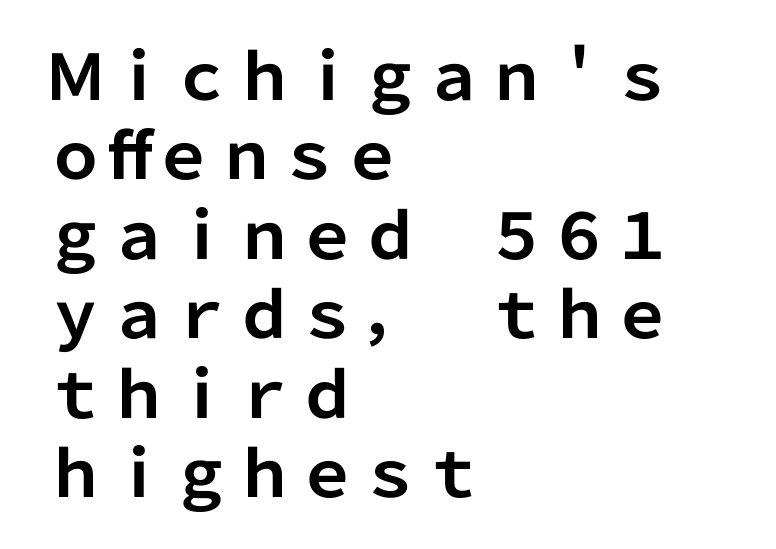
{"serif": "no", "italic": "no", "bold": "yes", "weight": "bold", "width": "normal", "stroke_contrast": "low", "x_height": "medium", "monospaced": "no", "underline": "no", "align": "left", "line_spacing": "normal", "line_spacing_ratio": 1.26, "letter_spacing": "normal", "letter_spacing_em": 0.0, "glyph_px": 63}
